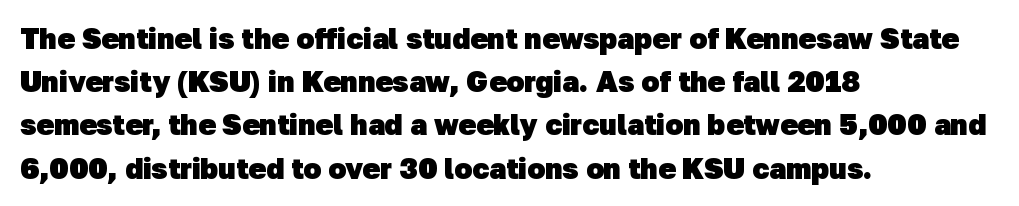
{"serif": "no", "bold": "yes", "weight": "heavy", "width": "normal", "stroke_contrast": "low", "x_height": "medium", "monospaced": "no", "underline": "no", "align": "left", "line_spacing": "normal", "line_spacing_ratio": 1.49, "letter_spacing": "normal", "letter_spacing_em": 0.0, "glyph_px": 29}
